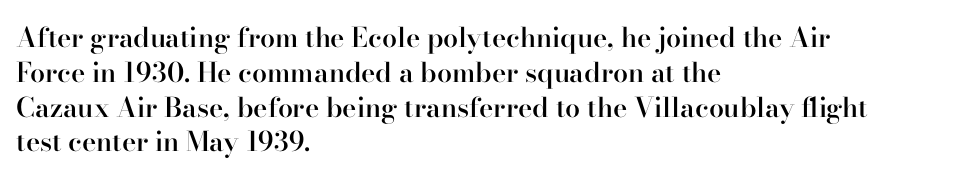
A bare baseline throughout the passage. A typesetter would mark this as roman, not italic. Leading: standard. Here the glyphs are tracked normally, forming tight word shapes.
